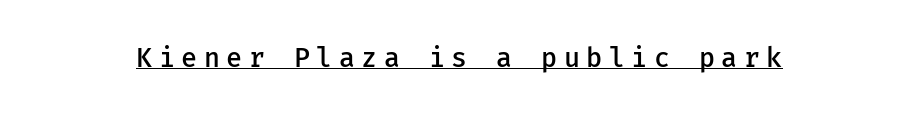
Q: Is the text bold? A: Semi-bold.
Q: Is the text italic (slanted)? A: No, it is upright.
Q: Is the text underlined? A: Yes.
Q: Is the spacing between letters normal or unusually wide? A: Unusually wide.
